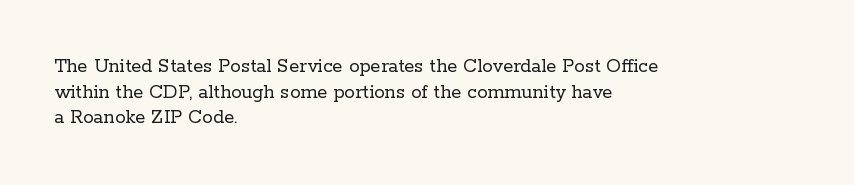
The image shows 21 px text type, upright; set left-aligned, line spacing 1.22x, normal letter spacing, not underlined.
